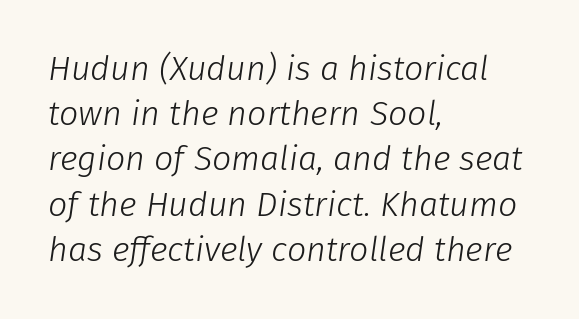
The zone under the glyphs is completely vacant. Character widths vary here, with narrow letters taking less room than wide ones. The paragraph has a hard left edge and a soft right edge. The letters sit at their default tracking, neither squeezed nor spread.
